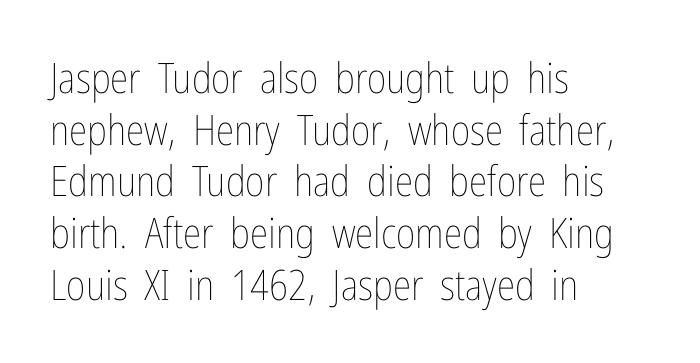
{"italic": "no", "bold": "no", "weight": "thin", "width": "condensed", "stroke_contrast": "low", "x_height": "medium", "monospaced": "no", "underline": "no", "align": "left", "line_spacing_ratio": 1.23, "letter_spacing": "normal", "letter_spacing_em": 0.0, "glyph_px": 42}
